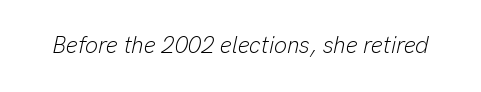
The image shows 23 px text type, italic (leaning right); set normal letter spacing, not underlined.
